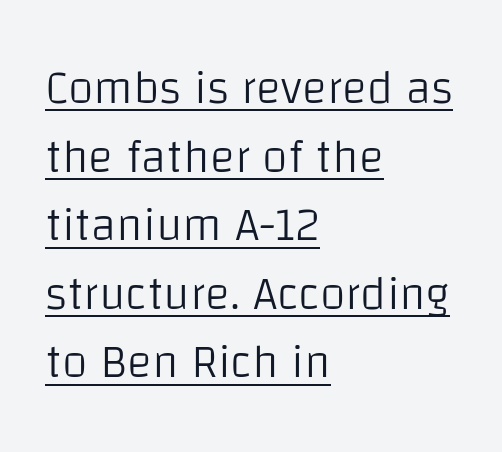
The image shows 47 px light sans-serif type, upright; set left-aligned, normal line spacing (1.46x), normal letter spacing, underlined; low stroke contrast and a large x-height.
